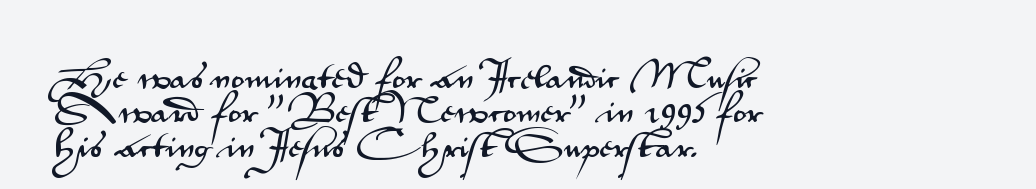
{"serif": "no", "width": "wide", "stroke_contrast": "medium", "x_height": "small", "monospaced": "no", "underline": "no", "align": "left", "line_spacing_ratio": 1.23, "letter_spacing": "normal", "letter_spacing_em": 0.0, "glyph_px": 28}
